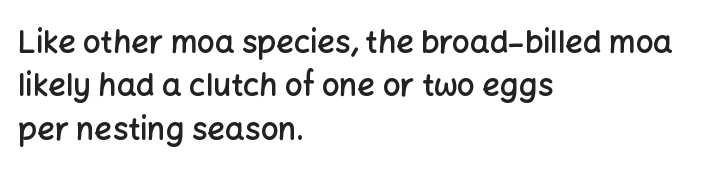
Leading matches the norm, producing a regular column. Left-aligned paragraph, ragged on the right. These lines are composed in type without serifs. Beneath every word, the page is bare. Letter spacing: default.
